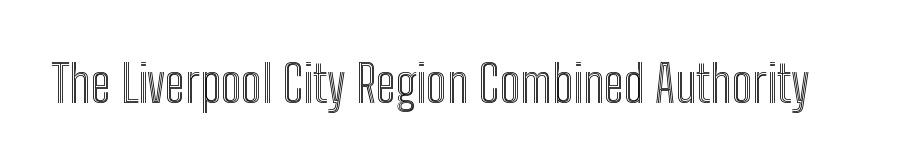
{"italic": "no", "width": "condensed", "x_height": "medium", "monospaced": "no", "underline": "no", "letter_spacing": "normal", "letter_spacing_em": 0.0, "glyph_px": 51}
